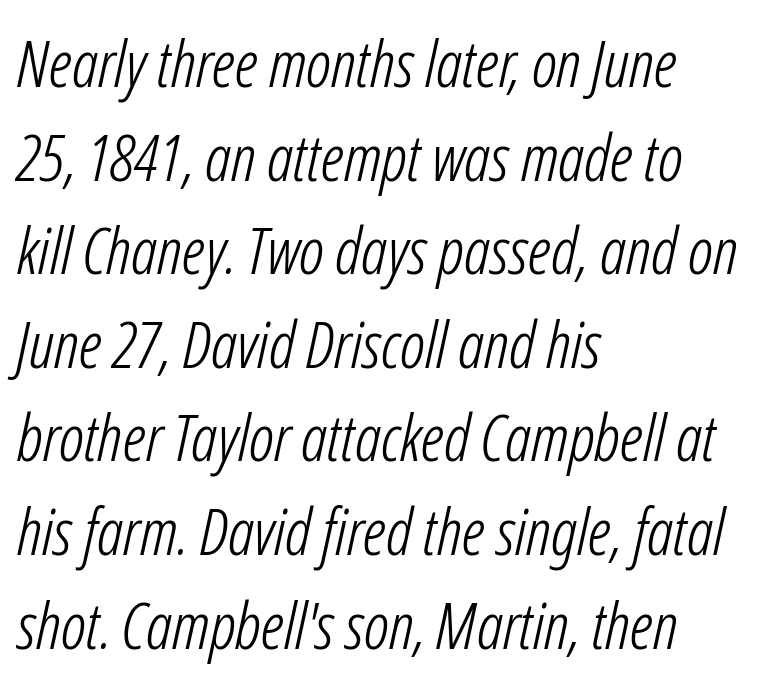
Q: Is the text bold? A: No.
Q: Is the text italic (slanted)? A: Yes, it leans right by about 12 degrees.
Q: Is the text underlined? A: No.
Q: How is the paragraph aligned? A: Left-aligned.
Q: Is the spacing between letters normal or unusually wide? A: Normal.
Q: Is the spacing between lines tight, normal or loose? A: Normal.
Q: Width (condensed, normal, or wide)? A: Condensed.
Q: Stroke contrast? A: Low.
Q: x-height? A: Medium.
Q: Monospaced? A: No.
